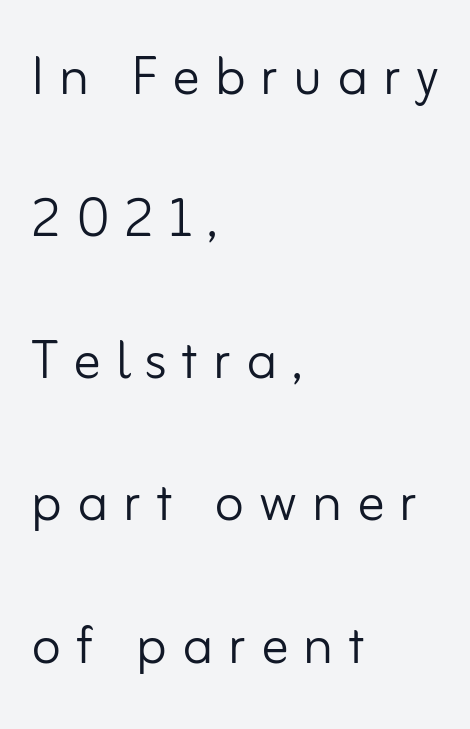
The image shows 69 px light sans-serif type, upright; set left-aligned, loose line spacing (2.06x), unusually wide letter spacing (+0.21 em), not underlined; low stroke contrast and a small x-height.
